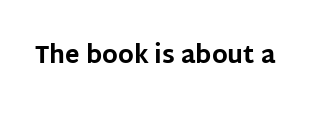
The image shows 24 px bold type, upright; set normal letter spacing, not underlined.
